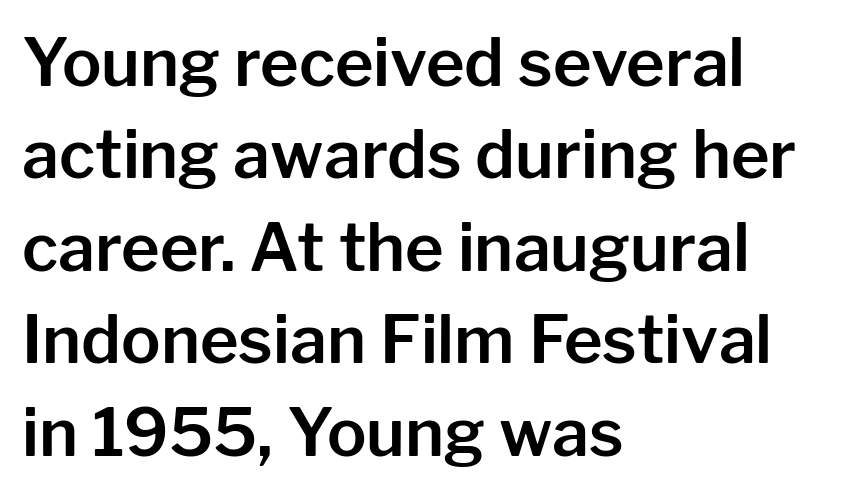
{"serif": "no", "italic": "no", "width": "normal", "stroke_contrast": "low", "x_height": "medium", "monospaced": "no", "underline": "no", "align": "left", "line_spacing": "normal", "line_spacing_ratio": 1.4, "letter_spacing": "normal", "letter_spacing_em": 0.0, "glyph_px": 66}
